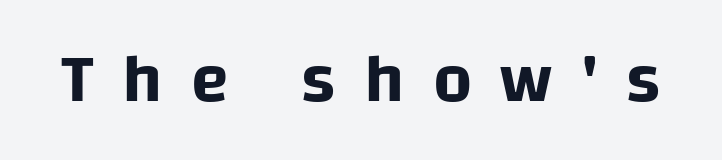
Unmarked baselines from the first word to the last. If you drew a line through each stem, it would be perfectly vertical. The designer went with a sans here, leaving each stem footless. Character widths vary here, with narrow letters taking less room than wide ones.
